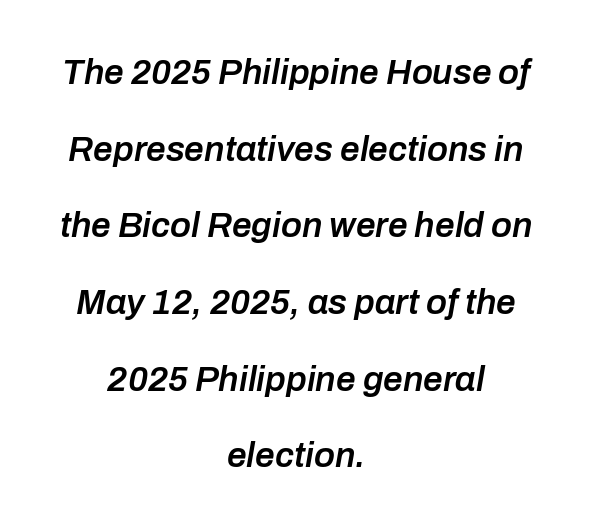
The image shows 35 px semibold type, italic (leaning right); set centered, loose line spacing (2.19x), normal letter spacing, not underlined; low stroke contrast and a medium x-height.
